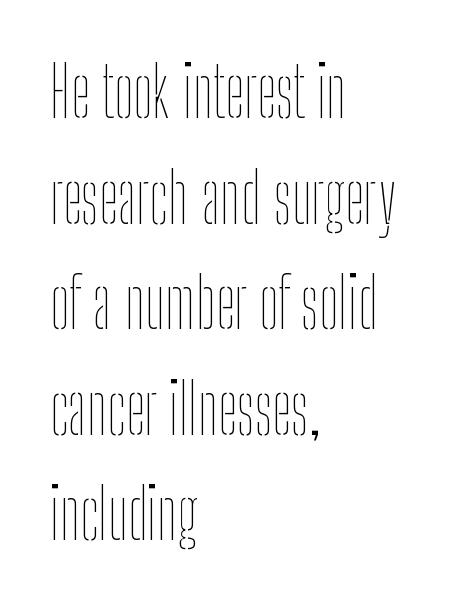
The image shows 69 px thin, condensed type, upright; set left-aligned, normal line spacing (1.53x), normal letter spacing, not underlined; low stroke contrast and a medium x-height.
